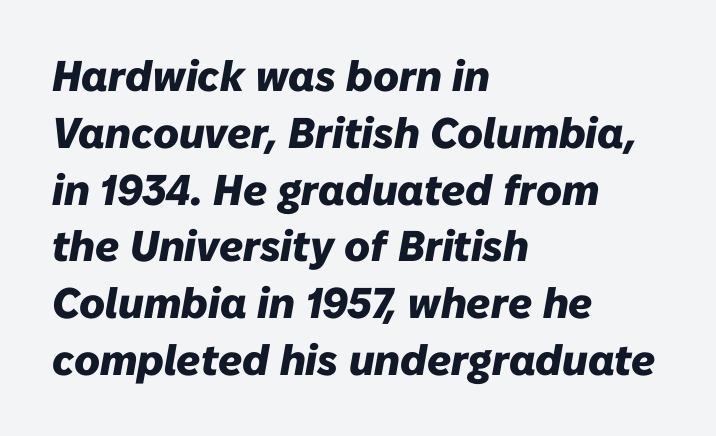
A typesetter would call this leading conventional body-copy spacing. In terms of letterspacing, this is plain default setting. Typographic density is high because the face is bold. You could not count columns in this text — the font is proportionally spaced. The passage shown leans; its letterforms are oblique.
